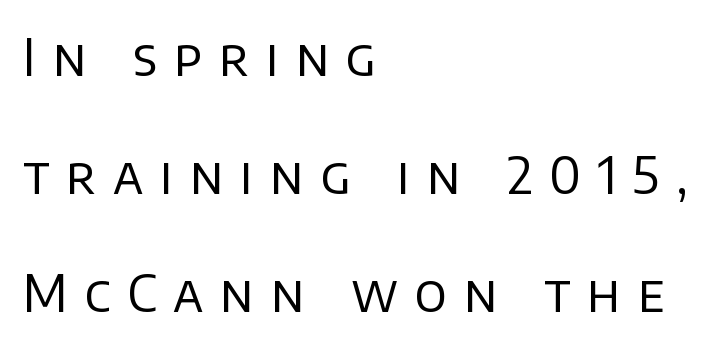
The image shows 51 px regular-weight sans-serif type, upright; set left-aligned, loose line spacing (2.31x), unusually wide letter spacing (+0.33 em), not underlined; low stroke contrast and a large x-height.
